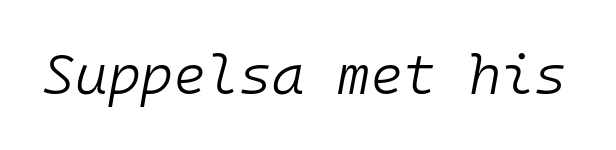
Check the space under the baseline: it is left empty. Every character here occupies the same horizontal width, giving the sample a typewriter-like rhythm. The cut favours lightness, reaching ordinary text weight at its darkest. Slant detected: the letters are inclined. Standard letterfit; no display-style spreading of the glyphs.
